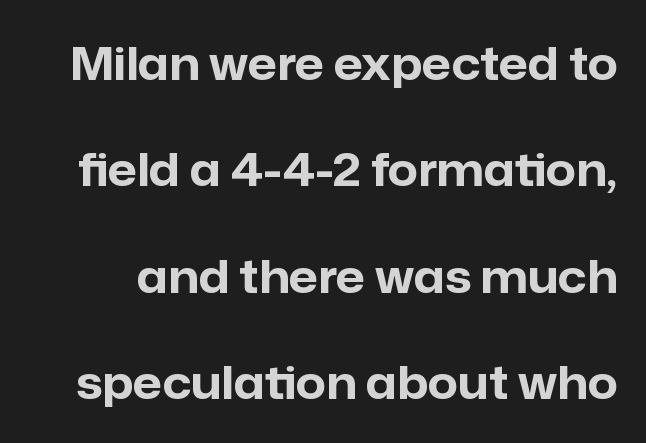
Letterform terminals end flat and unadorned throughout the passage. This rendering leaves character spacing at its baseline value. Proportional: the letters do not fall into vertical columns. The characters look thick and weighty, a clear bold. The passage shown stacks its lines with a broad gap.
